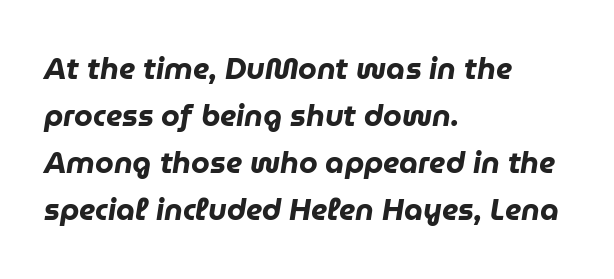
Q: Is the text bold? A: Yes.
Q: Is the text italic (slanted)? A: Yes, it leans right by about 9 degrees.
Q: Is the text underlined? A: No.
Q: How is the paragraph aligned? A: Left-aligned.
Q: Is the spacing between letters normal or unusually wide? A: Normal.
Q: Is the spacing between lines tight, normal or loose? A: Normal.
Q: Width (condensed, normal, or wide)? A: Normal.
Q: Stroke contrast? A: Low.
Q: x-height? A: Medium.
Q: Monospaced? A: No.
